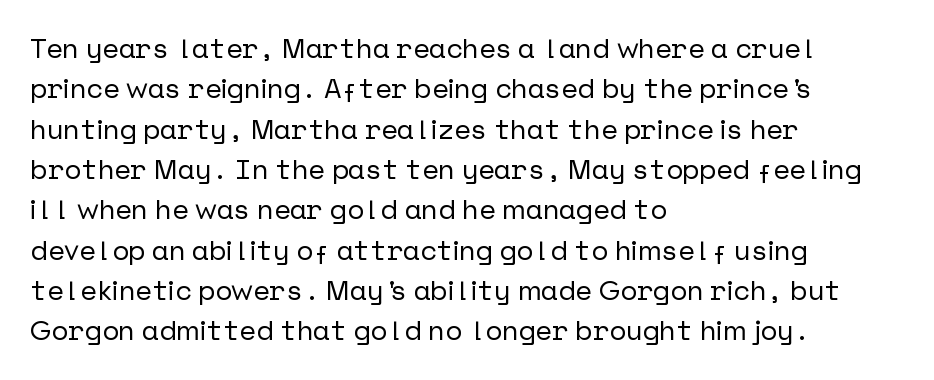
Descender tails drop into unmarked territory. Italic: no, the glyphs are upright roman. You could call the tracking neutral — neither tight nor loose. These lines are set flush left with a ragged right edge.
